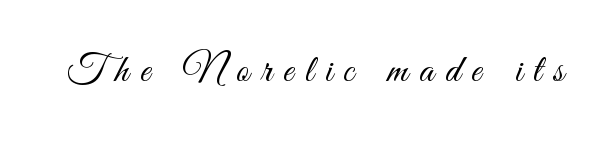
The image shows 40 px light, condensed sans-serif type; set unusually wide letter spacing (+0.29 em), not underlined; medium stroke contrast and a small x-height.
